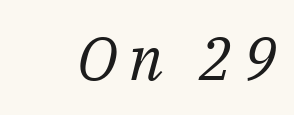
Vertical stems look standard width or narrower in stroke. Is this a fixed-width face? No — the glyphs have proportional, varying widths. The typography opts for an oblique posture over an upright one. Small tapered or slab feet sit at the stroke ends, so this counts as serif. The specimen omits any rule beneath the text block's lines.
